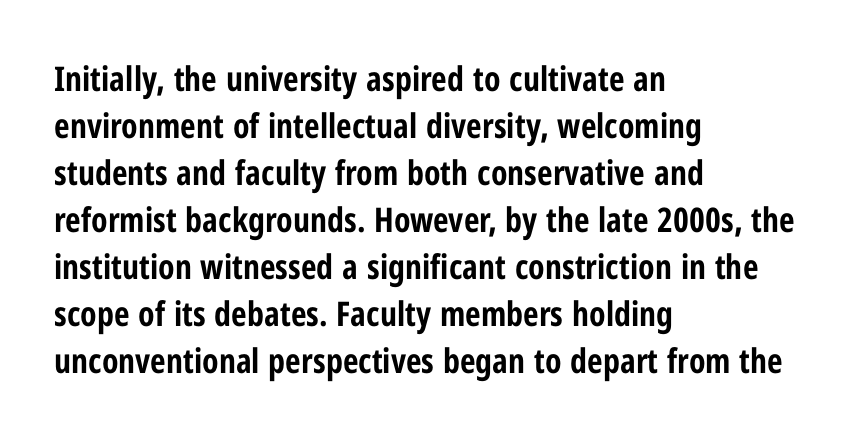
The image shows 34 px bold, condensed sans-serif type, upright; set left-aligned, normal line spacing (1.38x), normal letter spacing, not underlined; low stroke contrast and a medium x-height.
